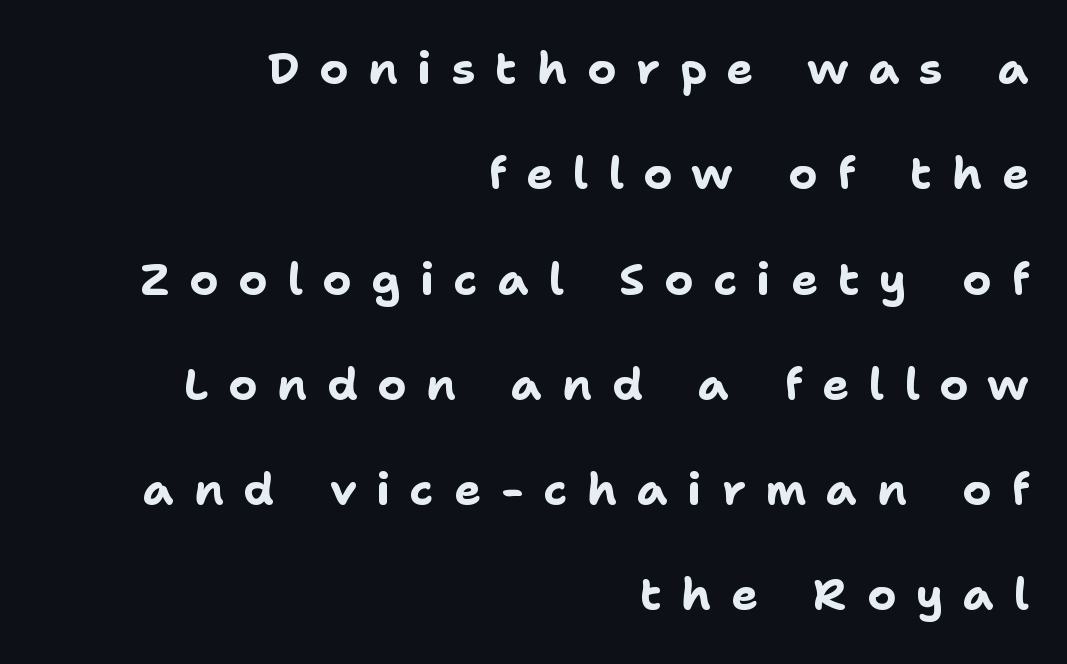
Caption: bold face, heavy strokes. Where is the straight margin? On the right. Interline gaps are noticeably wide in this sample. Ascenders rise straight up at ninety degrees. Do the characters align in a grid? No, the font is proportional.
